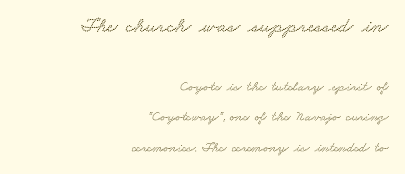
{"underline": "no", "align": "right", "line_spacing": "loose", "line_spacing_ratio": 2.19, "letter_spacing": "normal", "letter_spacing_em": 0.0, "larger_block": "first", "size_ratio": 1.5, "glyph_px": 21}
